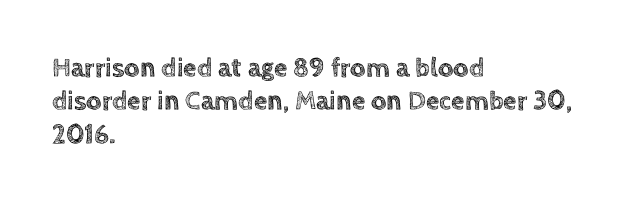
Q: Is the text italic (slanted)? A: No, it is upright.
Q: Is the text underlined? A: No.
Q: How is the paragraph aligned? A: Left-aligned.
Q: Is the spacing between letters normal or unusually wide? A: Normal.
